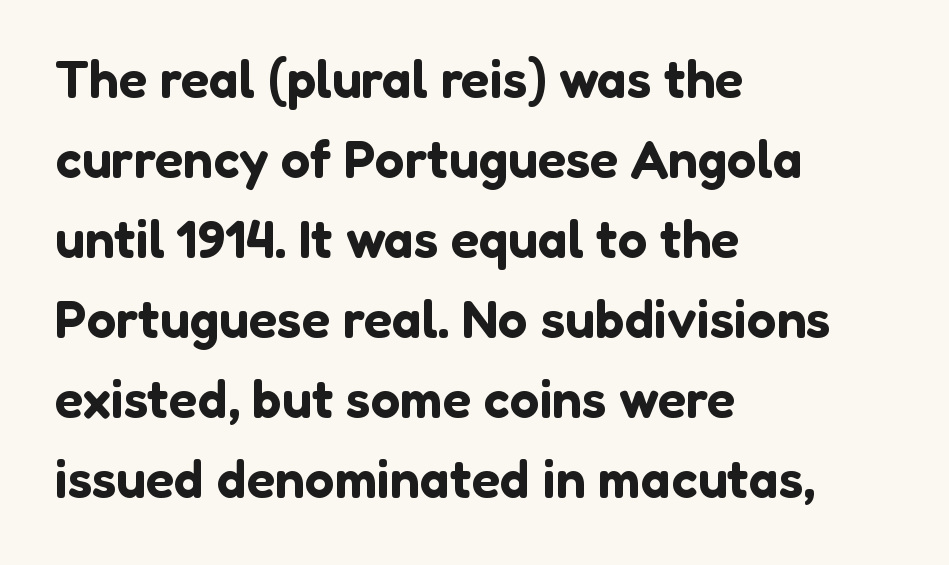
{"serif": "no", "italic": "no", "width": "normal", "stroke_contrast": "low", "x_height": "medium", "monospaced": "no", "underline": "no", "align": "left", "line_spacing": "normal", "line_spacing_ratio": 1.51, "letter_spacing": "normal", "letter_spacing_em": 0.0, "glyph_px": 53}
